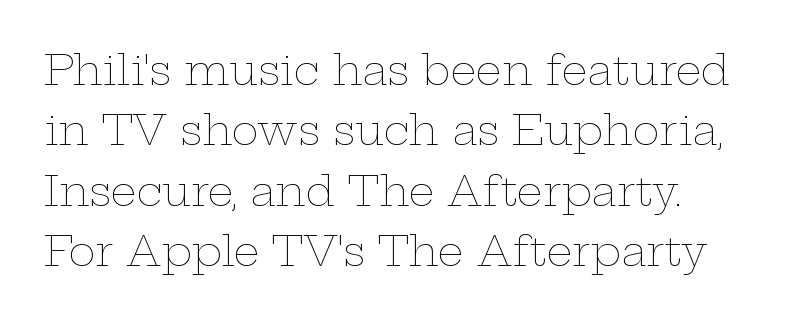
Alignment: flush left. The lettering holds an erect, upright posture throughout. The tracking reads as untouched default to a designer's eye. Interline gaps are of average width in this sample.
